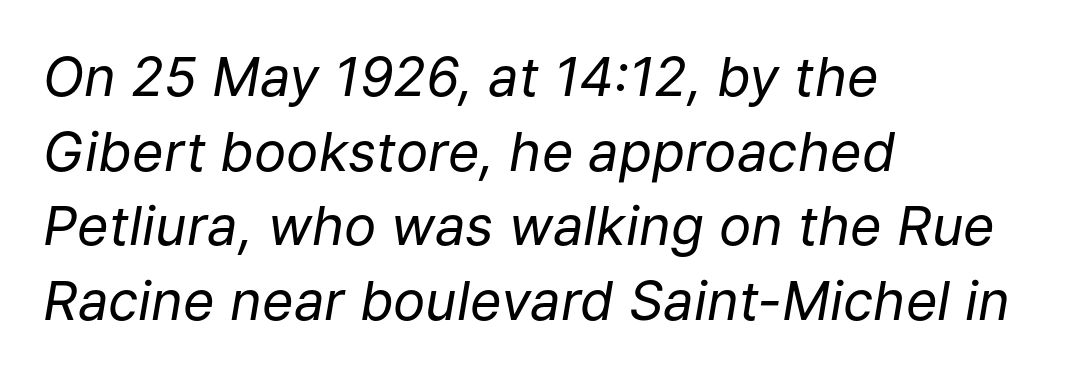
{"italic": "yes", "lean": "right", "slant_degrees": 9, "bold": "no", "weight": "regular", "width": "normal", "stroke_contrast": "low", "x_height": "medium", "monospaced": "no", "underline": "no", "align": "left", "line_spacing": "normal", "line_spacing_ratio": 1.38, "letter_spacing": "normal", "letter_spacing_em": 0.0, "glyph_px": 54}
